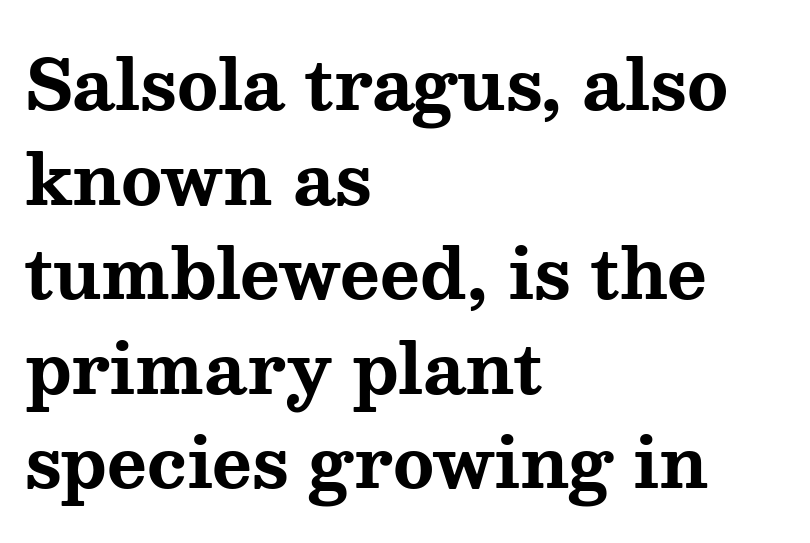
{"serif": "yes", "italic": "no", "bold": "yes", "weight": "bold", "width": "wide", "stroke_contrast": "medium", "x_height": "medium", "monospaced": "no", "underline": "no", "align": "left", "line_spacing": "normal", "line_spacing_ratio": 1.39, "letter_spacing": "normal", "letter_spacing_em": 0.0, "glyph_px": 68}
